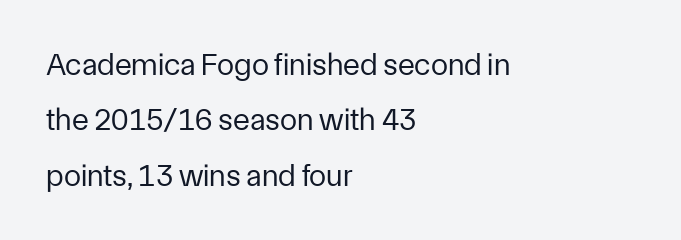
The typeface chosen for these lines omits serifs. All the whitespace from short lines collects on the right. The string is rendered with underlining switched off. There is no visible air inserted between adjacent glyphs. Note the varied advance widths — an 'i' is clearly narrower than an 'm'.
